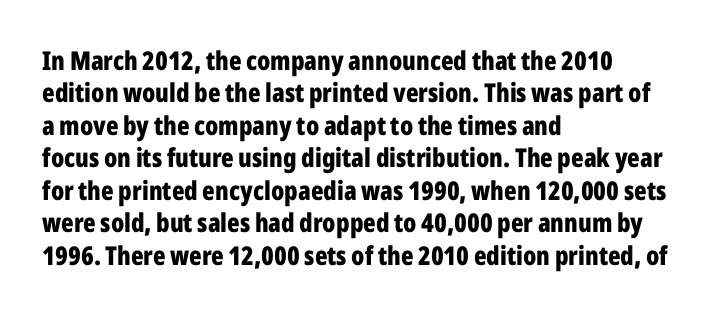
{"italic": "no", "bold": "yes", "underline": "no", "align": "left", "line_spacing": "normal", "line_spacing_ratio": 1.25, "letter_spacing": "normal", "letter_spacing_em": 0.0, "glyph_px": 26}
